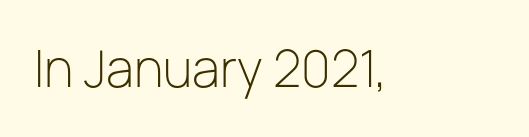
The image shows 49 px light sans-serif type, upright; set normal letter spacing, not underlined; low stroke contrast and a medium x-height.
